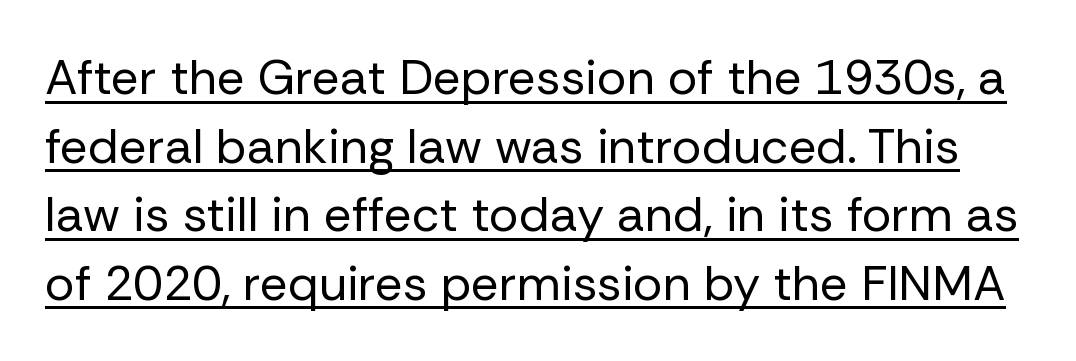
Q: Is the text bold? A: No.
Q: Is the text italic (slanted)? A: No, it is upright.
Q: Is the typeface a serif or a sans-serif typeface? A: Sans-serif.
Q: Is the text underlined? A: Yes.
Q: Is the spacing between letters normal or unusually wide? A: Normal.
Q: Is the spacing between lines tight, normal or loose? A: Normal.
Q: Width (condensed, normal, or wide)? A: Normal.
Q: Stroke contrast? A: Low.
Q: x-height? A: Medium.
Q: Monospaced? A: No.
